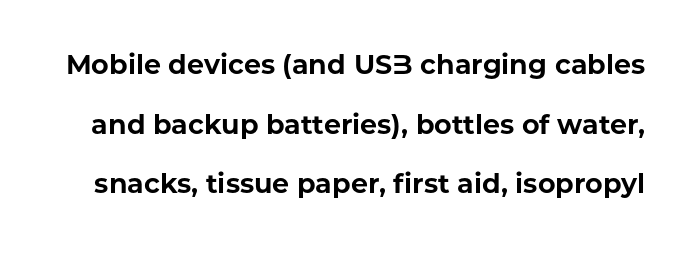
Airy leading. The axis of the letterforms is exactly vertical. Glyph-to-glyph distance matches everyday printed text. Underline: absent. What weight is shown? A full bold with thick strokes.
